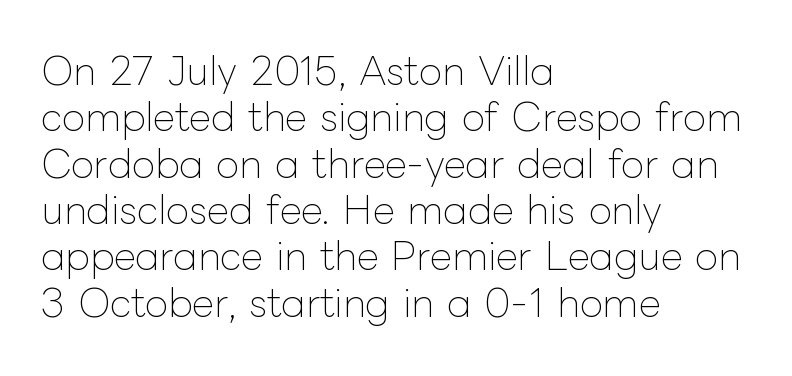
The image shows 38 px thin type, upright; set left-aligned, line spacing 1.22x, normal letter spacing, not underlined; low stroke contrast and a medium x-height.
